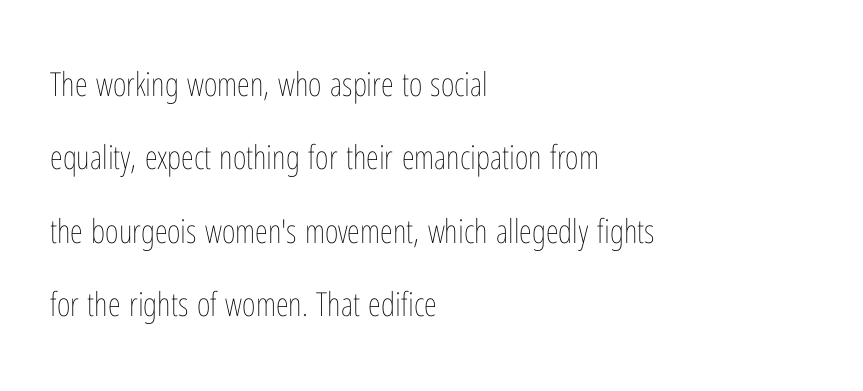
{"italic": "no", "bold": "no", "weight": "thin", "width": "condensed", "stroke_contrast": "low", "x_height": "medium", "monospaced": "no", "underline": "no", "align": "left", "line_spacing": "loose", "line_spacing_ratio": 2.22, "letter_spacing": "normal", "letter_spacing_em": 0.0, "glyph_px": 33}
